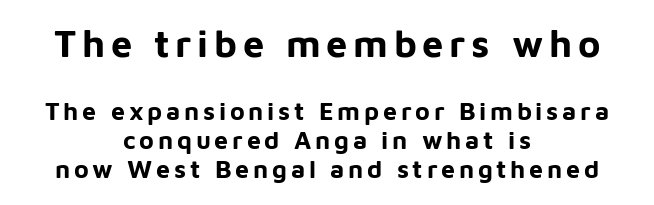
{"serif": "no", "italic": "no", "bold": "yes", "weight": "bold", "width": "normal", "stroke_contrast": "low", "x_height": "medium", "monospaced": "no", "underline": "no", "align": "center", "line_spacing_ratio": 1.17, "larger_block": "first", "size_ratio": 1.52, "glyph_px": 38}
